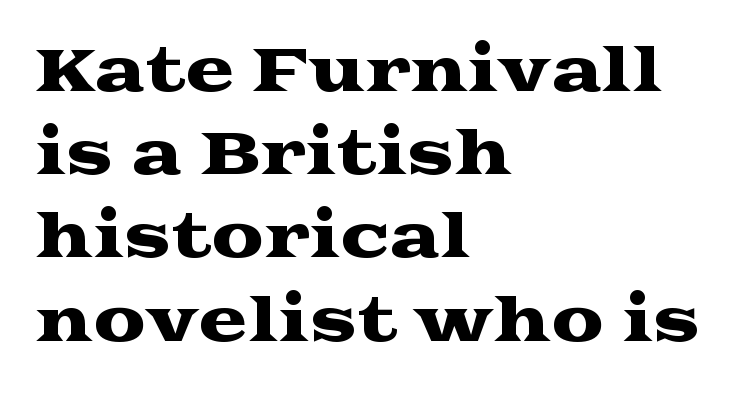
Do the characters align in a grid? No, the font is proportional. Vertically, the passage feels balanced, rows spaced as you'd expect. The rendering keeps characters at their native spacing. Has an underline been added? It has not. Little horizontal feet cap the strokes, marking this as serif type.
